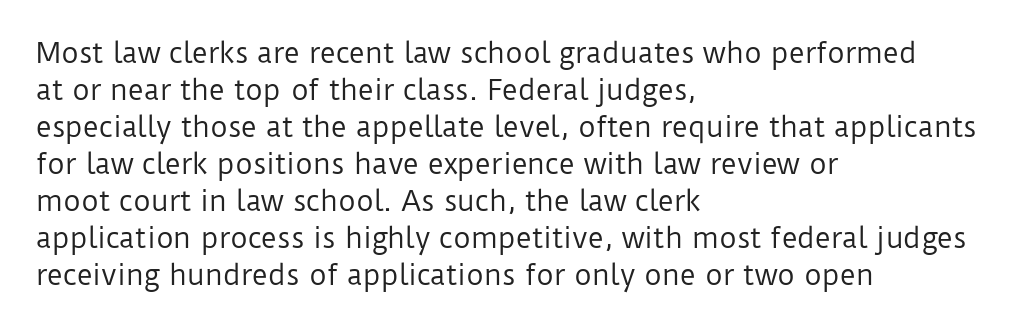
The image shows 27 px text type, upright; set left-aligned, normal line spacing (1.37x), normal letter spacing, not underlined.
